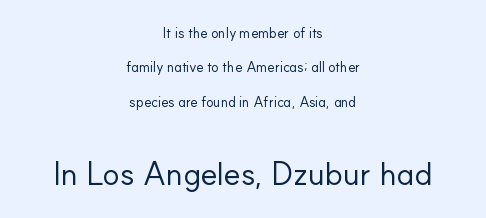
The image shows 32 px regular-weight sans-serif type, upright; set centered, loose line spacing (2.46x), normal letter spacing, not underlined; the second (bottom) block is 2.29x larger; low stroke contrast and a small x-height.
